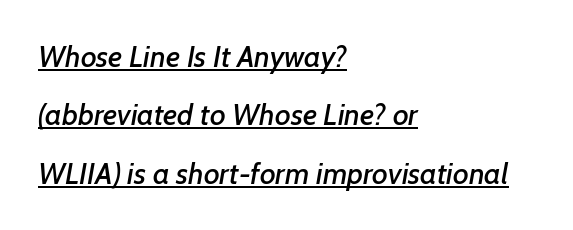
Q: Is the typeface a serif or a sans-serif typeface? A: Sans-serif.
Q: Is the text underlined? A: Yes.
Q: How is the paragraph aligned? A: Left-aligned.
Q: Is the spacing between letters normal or unusually wide? A: Normal.
Q: Is the spacing between lines tight, normal or loose? A: Loose.
Q: Width (condensed, normal, or wide)? A: Normal.
Q: Stroke contrast? A: Low.
Q: x-height? A: Medium.
Q: Monospaced? A: No.
